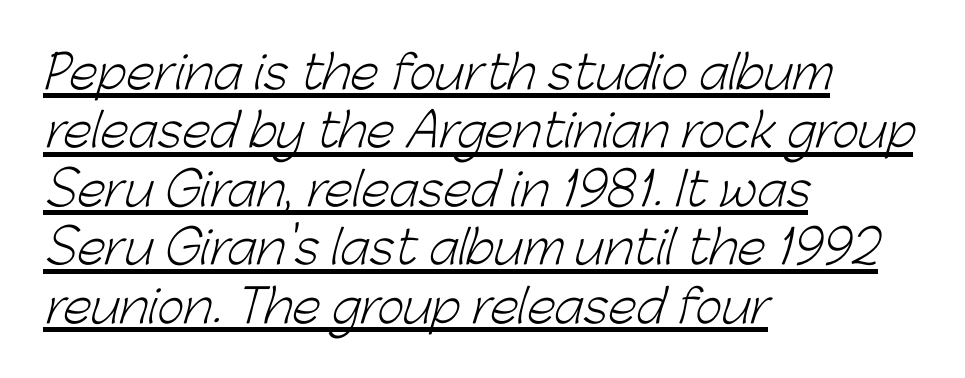
Characters follow at the spacing the type designer built in. The passage shown is typed in a proportional face where columns would drift. The line-height multiplier appears to be the usual default. Where is the straight margin? On the left.
